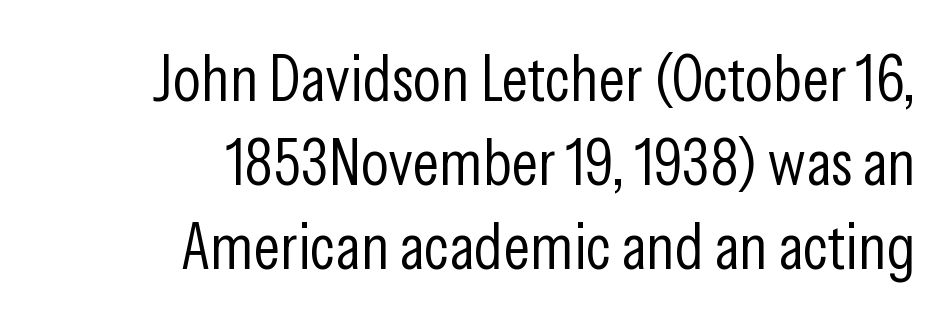
Q: Is the text bold? A: No.
Q: Is the text italic (slanted)? A: No, it is upright.
Q: Is the typeface a serif or a sans-serif typeface? A: Sans-serif.
Q: Is the text underlined? A: No.
Q: How is the paragraph aligned? A: Right-aligned.
Q: Is the spacing between letters normal or unusually wide? A: Normal.
Q: Is the spacing between lines tight, normal or loose? A: Normal.
Q: Width (condensed, normal, or wide)? A: Condensed.
Q: Stroke contrast? A: Low.
Q: x-height? A: Medium.
Q: Monospaced? A: No.
